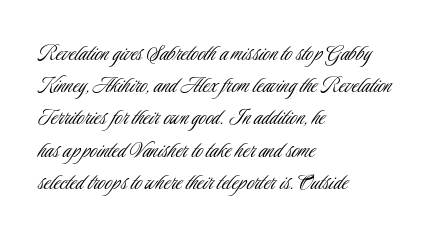
{"bold": "no", "underline": "no", "align": "left", "line_spacing": "normal", "line_spacing_ratio": 1.29, "letter_spacing": "normal", "letter_spacing_em": 0.0, "glyph_px": 25}
